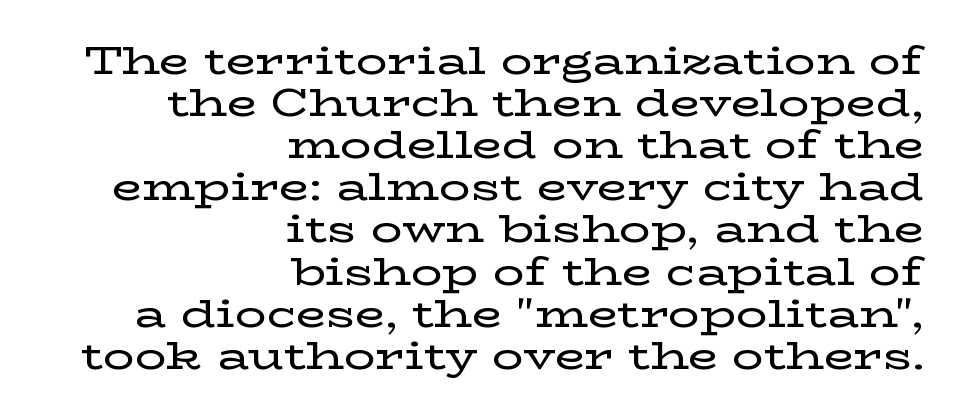
The face used here is proportionally spaced, like ordinary book or web type. The text block is weighted toward the right margin, trailing off unevenly leftward. Letters rest on an invisible, unmarked baseline. Italic: no, the glyphs are upright roman. Standard letterfit; no display-style spreading of the glyphs.
